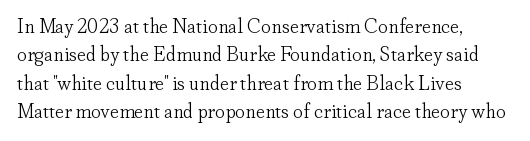
The image shows 20 px text type, upright; set left-aligned, normal line spacing (1.42x), normal letter spacing, not underlined.
